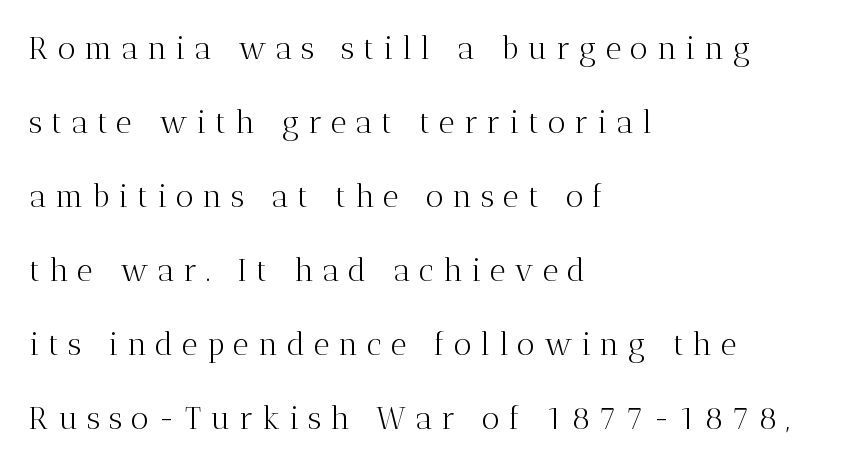
The image shows 31 px light serif type, upright; set left-aligned, loose line spacing (2.39x), unusually wide letter spacing (+0.29 em), not underlined; medium stroke contrast and a medium x-height.
